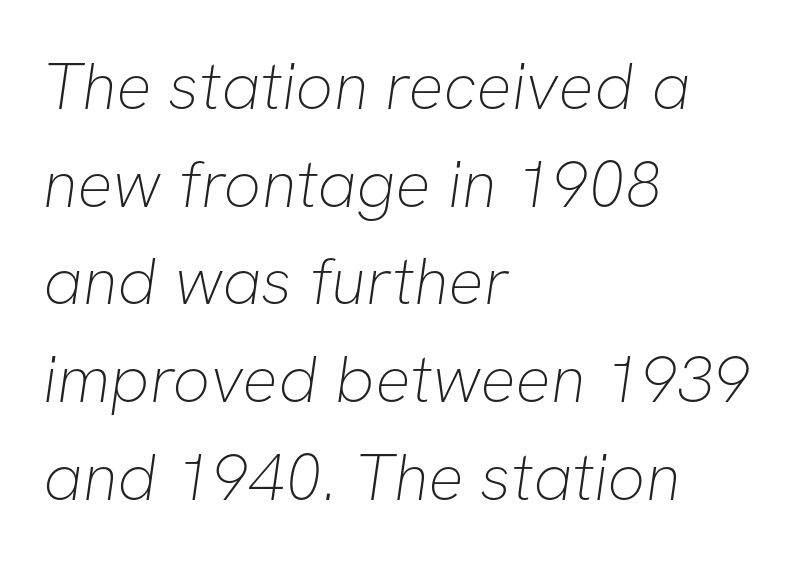
Q: Is the text bold? A: No.
Q: Is the typeface a serif or a sans-serif typeface? A: Sans-serif.
Q: Is the text underlined? A: No.
Q: How is the paragraph aligned? A: Left-aligned.
Q: Is the spacing between letters normal or unusually wide? A: Normal.
Q: Is the spacing between lines tight, normal or loose? A: Normal.
Q: Width (condensed, normal, or wide)? A: Normal.
Q: Stroke contrast? A: Low.
Q: x-height? A: Medium.
Q: Monospaced? A: No.
